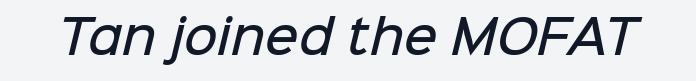
{"serif": "no", "bold": "semi", "weight": "semibold", "width": "normal", "stroke_contrast": "low", "x_height": "medium", "monospaced": "no", "underline": "no", "letter_spacing": "normal", "letter_spacing_em": 0.0, "glyph_px": 46}
